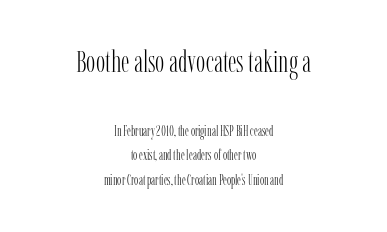
{"serif": "yes", "italic": "no", "bold": "no", "weight": "light", "width": "condensed", "stroke_contrast": "low", "x_height": "medium", "monospaced": "no", "underline": "no", "align": "center", "line_spacing_ratio": 1.77, "letter_spacing": "normal", "letter_spacing_em": 0.0, "larger_block": "first", "size_ratio": 2.21, "glyph_px": 31}
